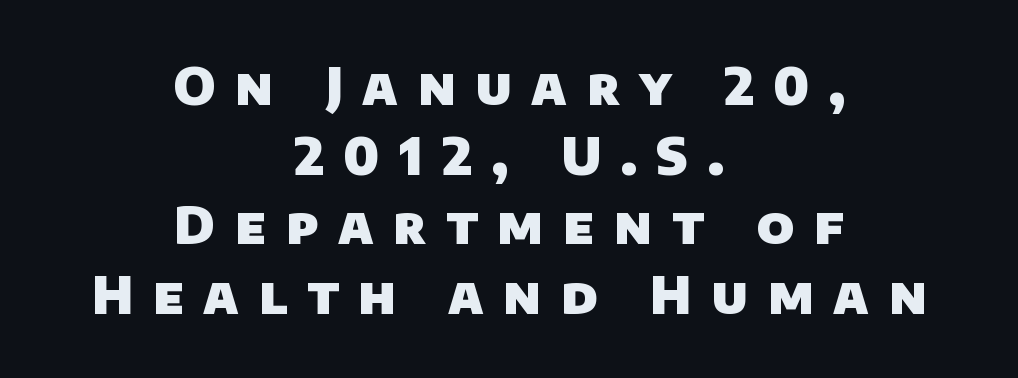
{"serif": "no", "bold": "yes", "weight": "heavy", "width": "normal", "stroke_contrast": "low", "x_height": "large", "monospaced": "no", "underline": "no", "align": "center", "line_spacing": "normal", "line_spacing_ratio": 1.34, "letter_spacing": "wide", "letter_spacing_em": 0.38, "glyph_px": 52}
